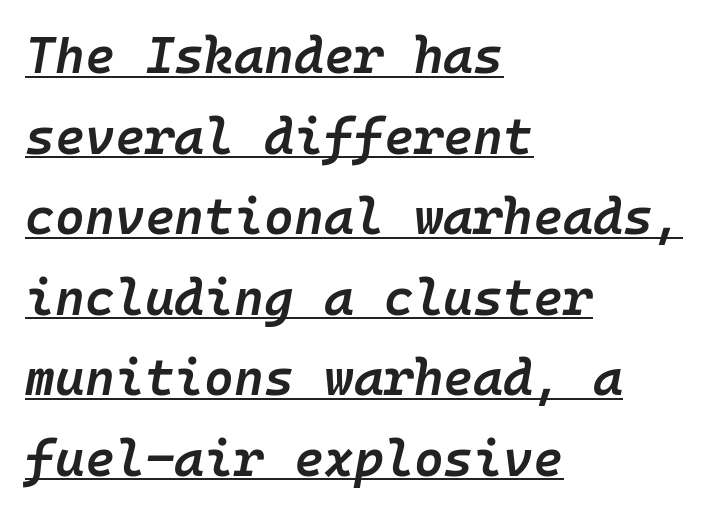
The image shows 51 px semibold type, italic (leaning right), monospaced; set left-aligned, normal line spacing (1.58x), normal letter spacing, underlined; low stroke contrast and a medium x-height.
